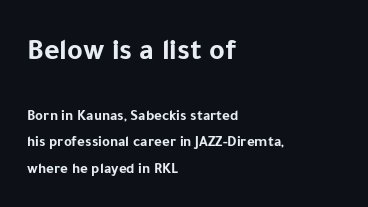
You'd pick this weight for a headline — it's a proper bold. The face used here is a sans, in the tradition of grotesques and geometrics. Caption: upper text group enlarged, lower text group reduced. The specimen omits any rule beneath the text block's lines. Looks like regular typesetting: each glyph gets only the width it needs.
